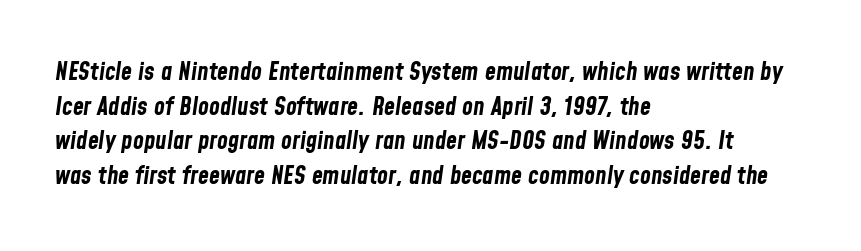
Q: Is the text bold? A: Yes.
Q: Is the text italic (slanted)? A: Yes, it leans right by about 8 degrees.
Q: Is the text underlined? A: No.
Q: How is the paragraph aligned? A: Left-aligned.
Q: Is the spacing between letters normal or unusually wide? A: Normal.
Q: Is the spacing between lines tight, normal or loose? A: Normal.
